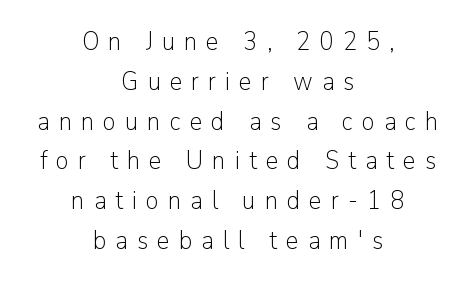
The image shows 26 px text type, upright; set centered, normal line spacing (1.53x), unusually wide letter spacing (+0.35 em), not underlined.
